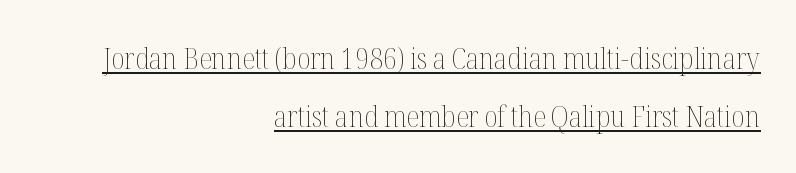
The specimen includes a rule beneath the text block's lines. Horizontally, the lines are justified to the trailing edge only. Horizontal bands of white between lines are thick stripes. Each stroke keeps to a modest, everyday thickness or less. Is there any slant? The stems are plumb. Inter-character spacing is left at the font's built-in metrics.
